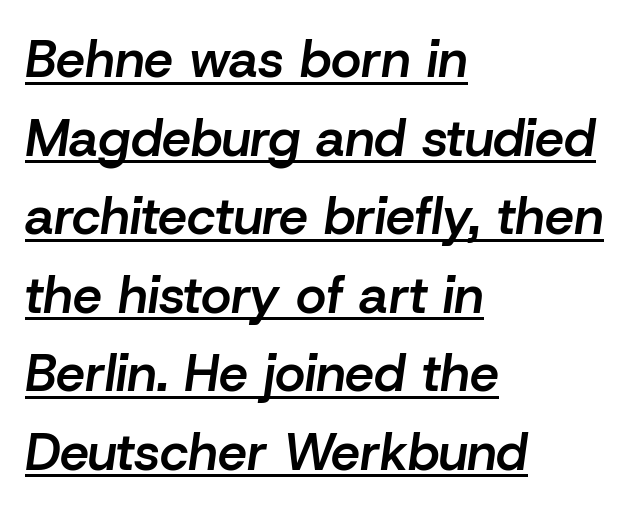
A somewhat darkened texture: the type is semibold rather than bold. Glyph-to-glyph distance matches everyday printed text. Line beginnings align vertically; line endings do not. The lettering tilts uniformly, giving the passage an italic look.
